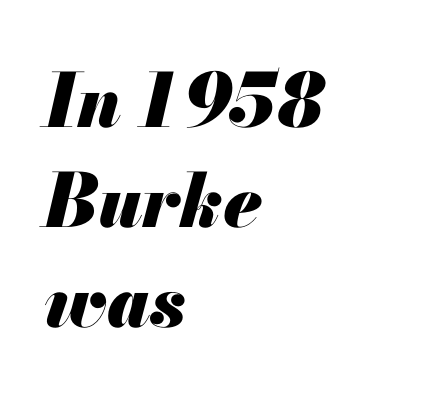
Q: Is the text bold? A: Yes.
Q: Is the text italic (slanted)? A: Yes, it leans right by about 13 degrees.
Q: Is the text underlined? A: No.
Q: How is the paragraph aligned? A: Left-aligned.
Q: Is the spacing between letters normal or unusually wide? A: Normal.
Q: Is the spacing between lines tight, normal or loose? A: Normal.
Q: Width (condensed, normal, or wide)? A: Normal.
Q: Stroke contrast? A: Medium.
Q: x-height? A: Small.
Q: Monospaced? A: No.
